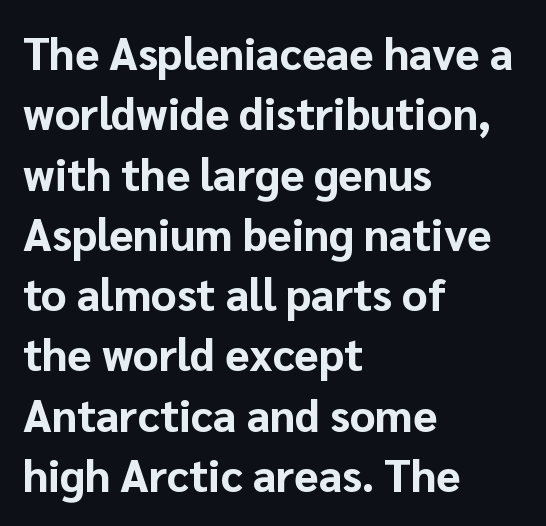
The image shows 44 px bold sans-serif type, upright; set left-aligned, normal line spacing (1.37x), normal letter spacing, not underlined; low stroke contrast and a medium x-height.
